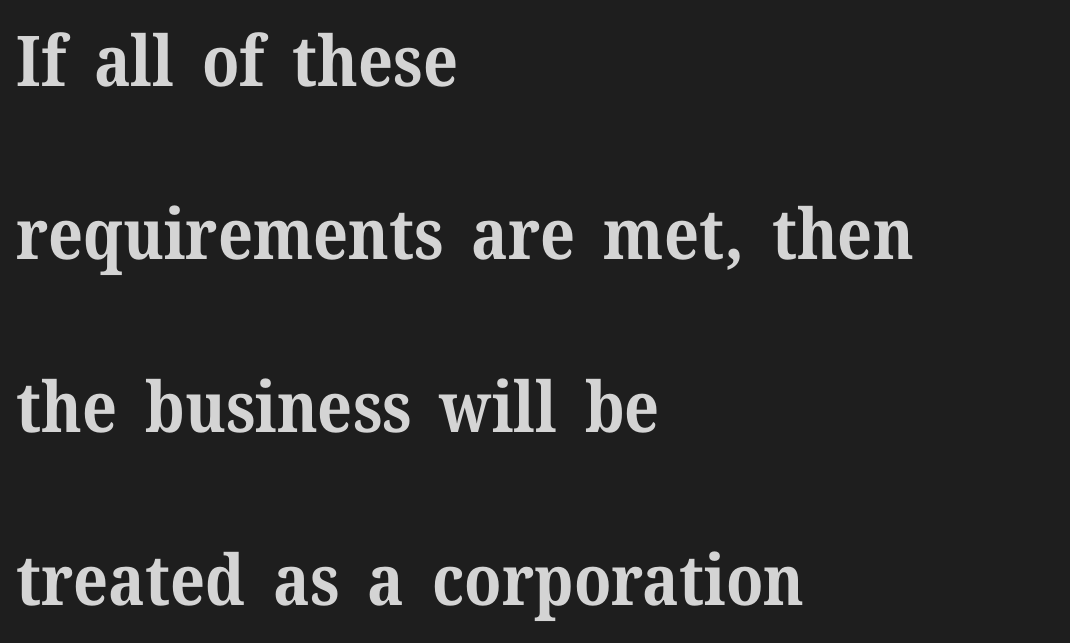
The image shows 70 px bold serif type, upright; set left-aligned, loose line spacing (2.47x), normal letter spacing, not underlined; medium stroke contrast and a medium x-height.
